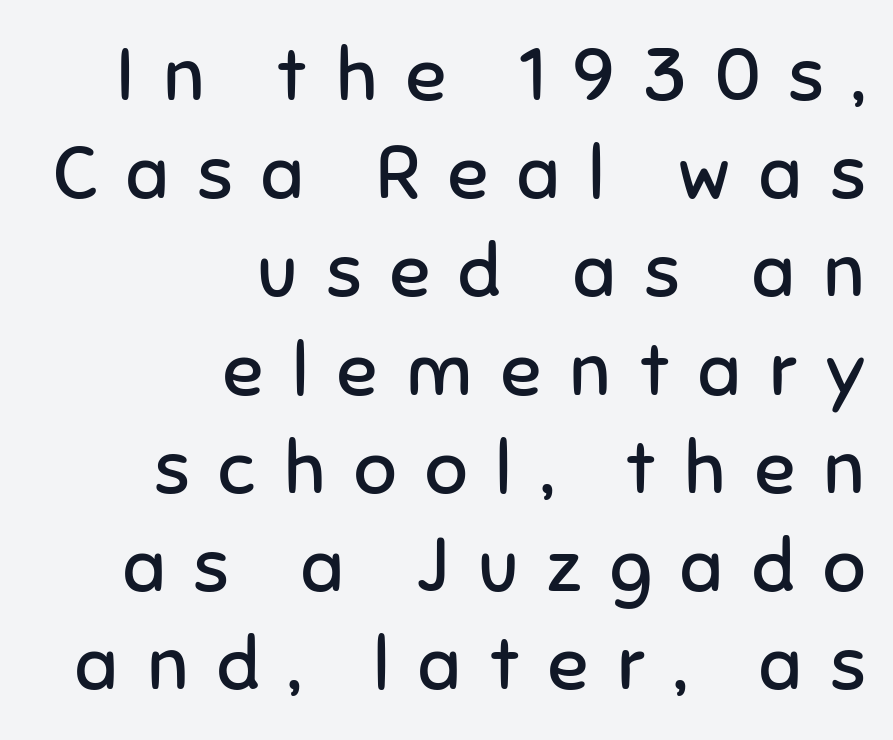
Q: Is the text bold? A: No.
Q: Is the text italic (slanted)? A: No, it is upright.
Q: Is the typeface a serif or a sans-serif typeface? A: Sans-serif.
Q: Is the text underlined? A: No.
Q: How is the paragraph aligned? A: Right-aligned.
Q: Is the spacing between letters normal or unusually wide? A: Unusually wide.
Q: Is the spacing between lines tight, normal or loose? A: Normal.
Q: Width (condensed, normal, or wide)? A: Normal.
Q: Stroke contrast? A: Low.
Q: x-height? A: Medium.
Q: Monospaced? A: No.
